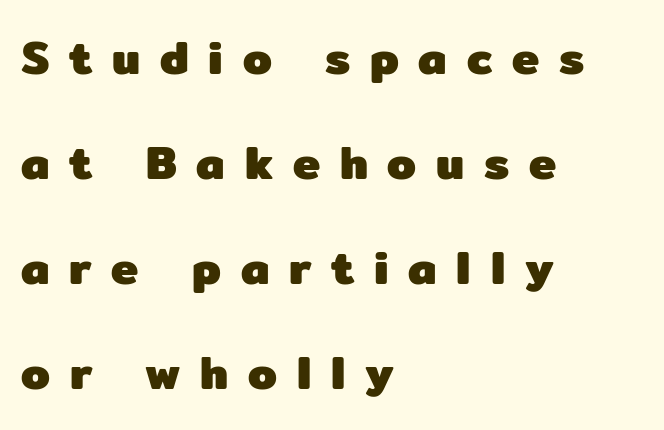
{"serif": "no", "italic": "no", "bold": "yes", "weight": "heavy", "width": "normal", "stroke_contrast": "low", "x_height": "medium", "monospaced": "no", "underline": "no", "align": "left", "line_spacing": "loose", "line_spacing_ratio": 2.28, "letter_spacing": "wide", "letter_spacing_em": 0.43, "glyph_px": 46}
